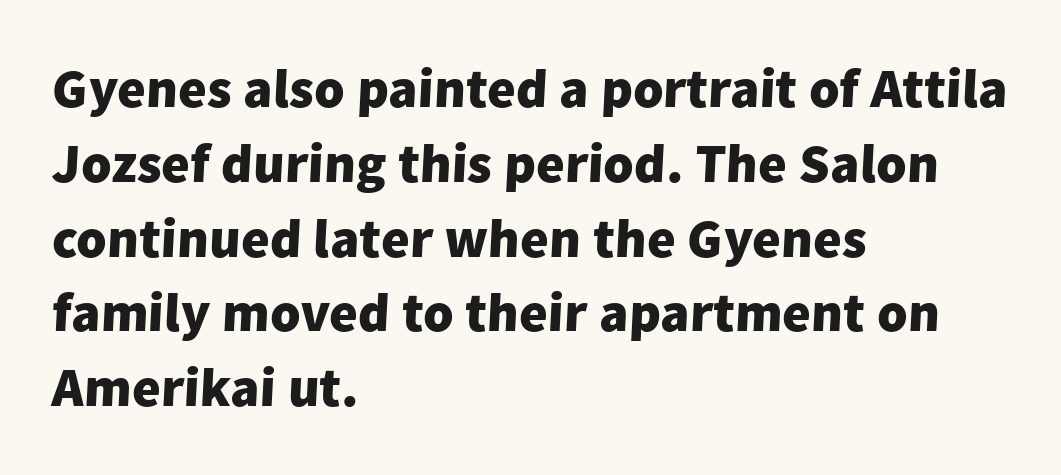
The image shows 55 px heavy sans-serif type; set left-aligned, normal line spacing (1.36x), normal letter spacing, not underlined; low stroke contrast and a medium x-height.
